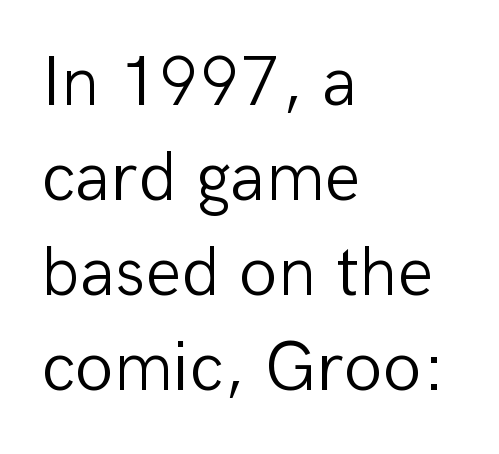
Casual observation: everything's shoved over to the left. Bare-footed words on every line. The horizontal fit of the characters is conventional and even. The designer went with a sans here, leaving each stem footless. Summary of vertical rhythm: regular, with standard interline spacing. It's the straight-up-and-down kind of type.
